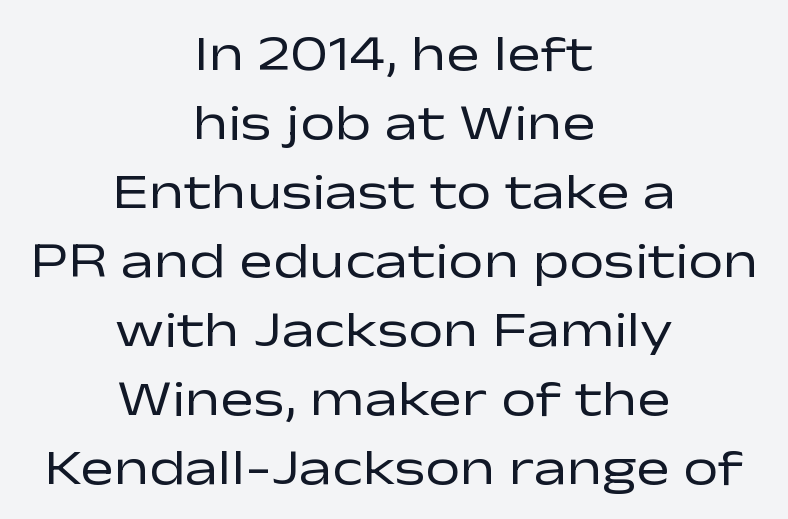
A typesetter would call this proportional, since set widths differ per character. Nobody drew a line under any word here. A typesetter would call this zero additional tracking. Check where the strokes stop: nothing finishes them off — pure sans.
